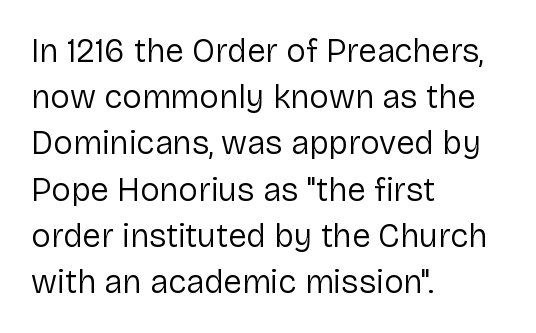
Q: Is the text bold? A: No.
Q: Is the text italic (slanted)? A: No, it is upright.
Q: Is the typeface a serif or a sans-serif typeface? A: Sans-serif.
Q: Is the text underlined? A: No.
Q: How is the paragraph aligned? A: Left-aligned.
Q: Is the spacing between letters normal or unusually wide? A: Normal.
Q: Is the spacing between lines tight, normal or loose? A: Normal.
Q: Width (condensed, normal, or wide)? A: Normal.
Q: Stroke contrast? A: Low.
Q: x-height? A: Medium.
Q: Monospaced? A: No.
